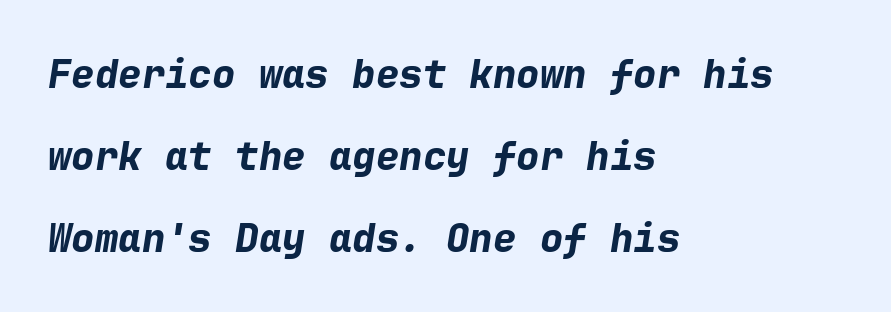
Each row of text sits above clean, open space. Is the type bold? Yes — the strokes are clearly thick and heavy. You could fit nearly another row in the gap between these rows. Spacing between characters is what you'd get straight out of the box.
